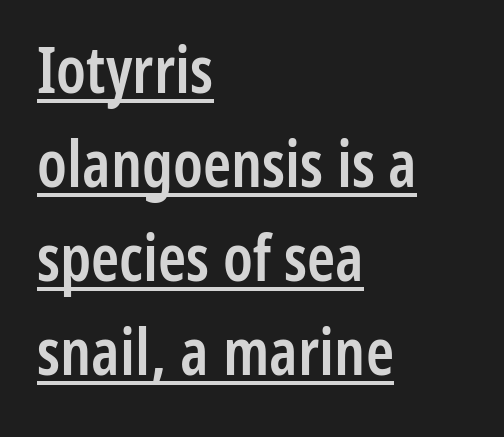
The image shows 64 px semibold, condensed sans-serif type, upright; set left-aligned, normal line spacing (1.47x), normal letter spacing, underlined; low stroke contrast and a medium x-height.
